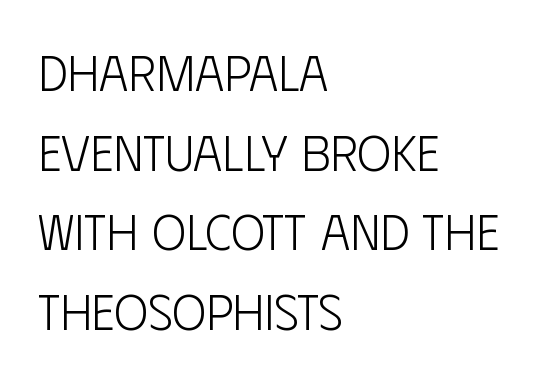
The image shows 51 px light, condensed sans-serif type, upright; set left-aligned, normal line spacing (1.56x), normal letter spacing, not underlined; low stroke contrast and a large x-height.
